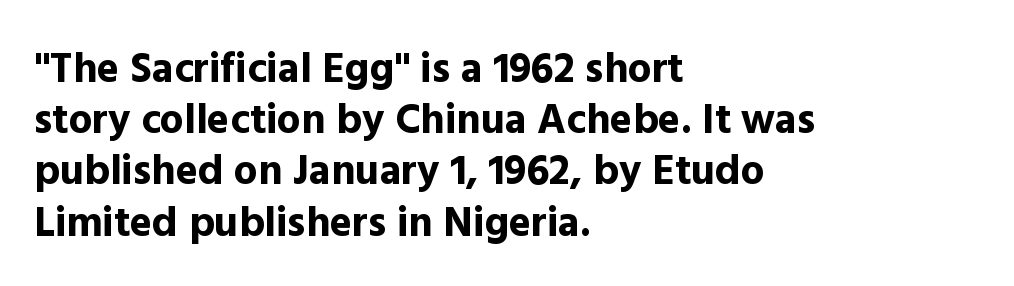
The image shows 42 px bold sans-serif type, upright; set left-aligned, line spacing 1.22x, normal letter spacing, not underlined; a medium x-height.
